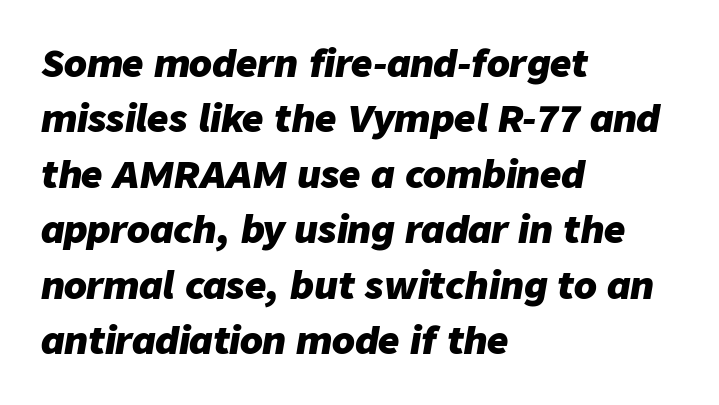
The image shows 37 px heavy type, italic (leaning right); set left-aligned, normal line spacing (1.5x), normal letter spacing, not underlined; low stroke contrast and a medium x-height.
